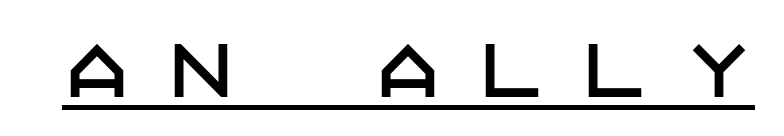
The letters stand upright; this is a roman face. Examine the stroke ends and you'll find no serifs. This sample uses expanded letter spacing, leaving extra air between glyphs. Check the space under the baseline: a stroke is drawn there.
